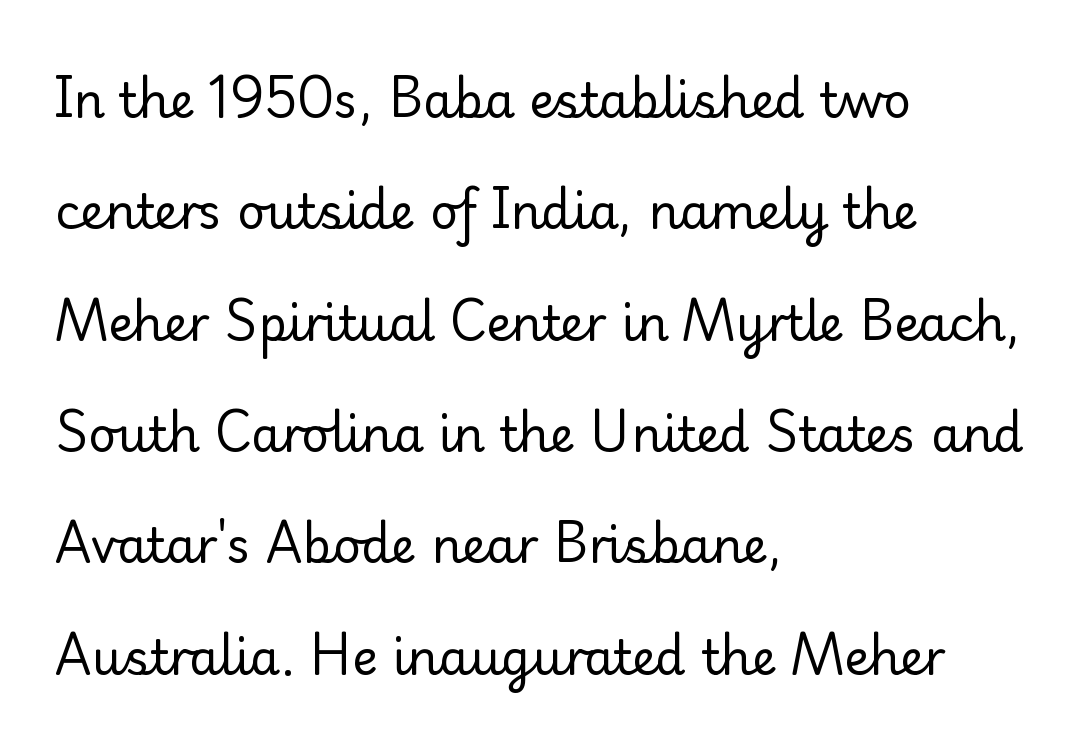
{"serif": "yes", "italic": "no", "bold": "no", "weight": "regular", "width": "normal", "stroke_contrast": "low", "x_height": "small", "monospaced": "no", "underline": "no", "align": "left", "line_spacing": "loose", "line_spacing_ratio": 2.32, "letter_spacing": "normal", "letter_spacing_em": 0.0, "glyph_px": 48}
